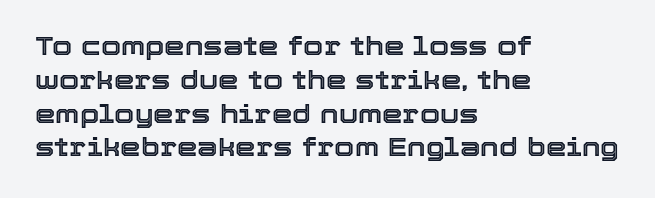
{"italic": "no", "underline": "no", "align": "left", "line_spacing": "normal", "line_spacing_ratio": 1.3, "letter_spacing": "normal", "letter_spacing_em": 0.0, "glyph_px": 26}
